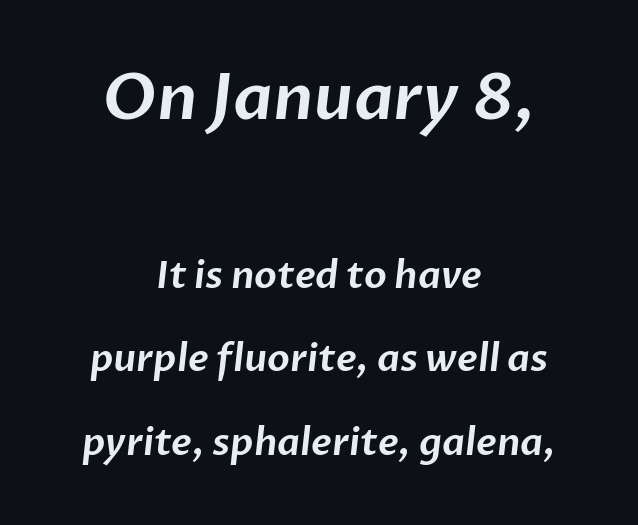
{"serif": "no", "width": "normal", "stroke_contrast": "low", "x_height": "medium", "monospaced": "no", "underline": "no", "align": "center", "line_spacing": "loose", "line_spacing_ratio": 2.26, "letter_spacing": "normal", "letter_spacing_em": 0.0, "larger_block": "first", "size_ratio": 1.73, "glyph_px": 64}
